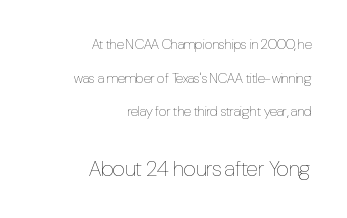
Q: Is the text bold? A: No.
Q: Is the text italic (slanted)? A: No, it is upright.
Q: Is the text underlined? A: No.
Q: How is the paragraph aligned? A: Right-aligned.
Q: Is the spacing between letters normal or unusually wide? A: Normal.
Q: Is the spacing between lines tight, normal or loose? A: Loose.
Q: Which block of text is set in a larger size, the first (top) or the second (bottom)? A: The second (bottom) one.
